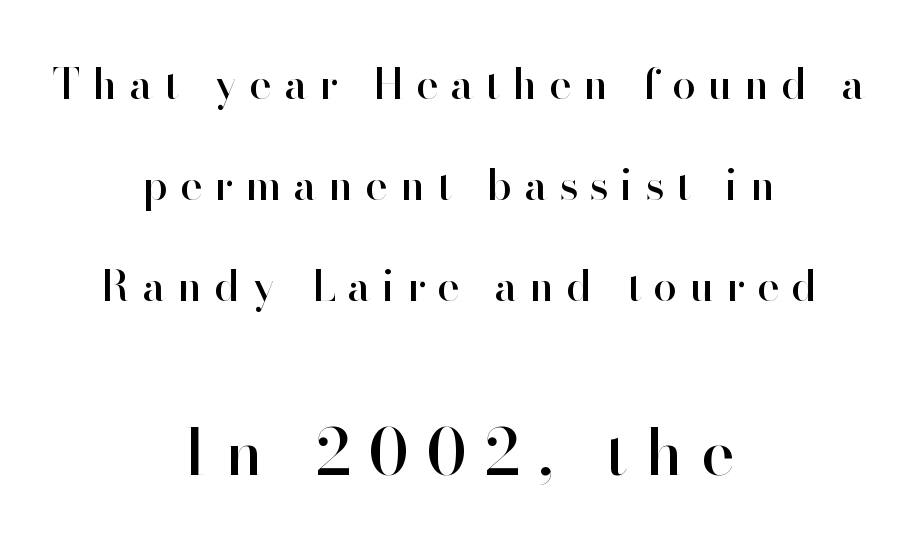
The string is rendered with underlining switched off. The text block is weighted toward neither margin, spreading evenly from the middle. These lines are rendered in a variable-pitch font. Compare the two chunks: the lower has the greater cap height. Leading is clearly above the norm, producing a sparse column.
